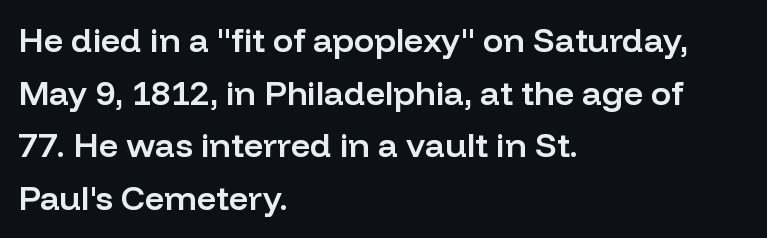
{"serif": "no", "italic": "no", "bold": "semi", "weight": "semibold", "width": "normal", "stroke_contrast": "low", "x_height": "medium", "monospaced": "no", "underline": "no", "align": "left", "line_spacing": "normal", "line_spacing_ratio": 1.55, "letter_spacing": "normal", "letter_spacing_em": 0.0, "glyph_px": 34}
